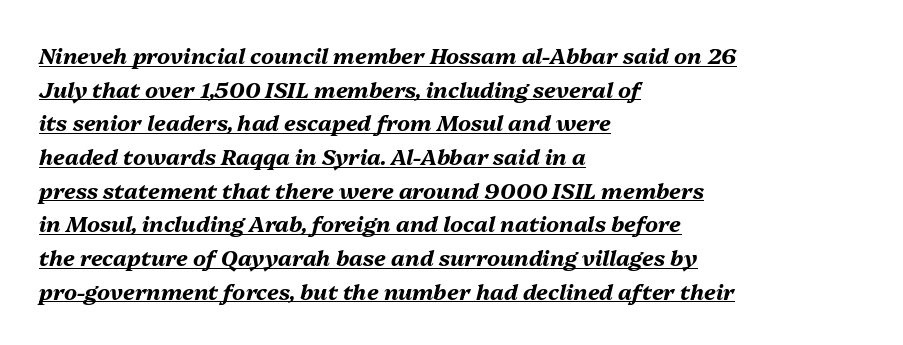
{"italic": "yes", "lean": "right", "slant_degrees": 13, "bold": "yes", "underline": "yes", "align": "left", "line_spacing": "normal", "line_spacing_ratio": 1.53, "letter_spacing": "normal", "letter_spacing_em": 0.0, "glyph_px": 22}
